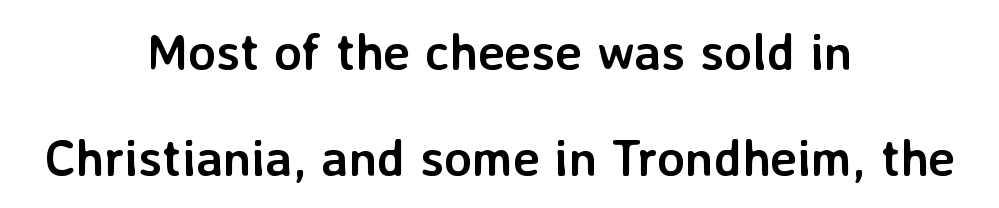
The image shows 51 px semibold sans-serif type, upright; set centered, loose line spacing (2.07x), normal letter spacing, not underlined; low stroke contrast and a medium x-height.
